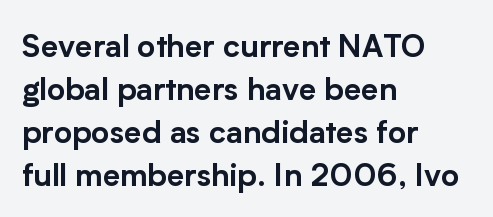
{"serif": "no", "italic": "no", "width": "normal", "stroke_contrast": "low", "x_height": "medium", "monospaced": "no", "underline": "no", "align": "left", "line_spacing": "normal", "line_spacing_ratio": 1.39, "letter_spacing": "normal", "letter_spacing_em": 0.0, "glyph_px": 31}
